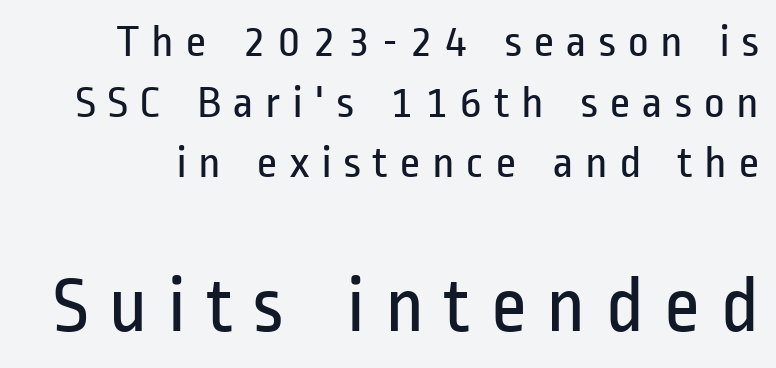
Here the glyphs are tracked loosely, breaking word shapes into spaced letters. Is this a fixed-width face? No — the glyphs have proportional, varying widths. The face looks like a standard text weight, possibly lighter. Is this a sans? Yes — the strokes have no serifs. Plain, unruled lines of type. The rendering enlarges the type as you move from the upper chunk to the lower.
